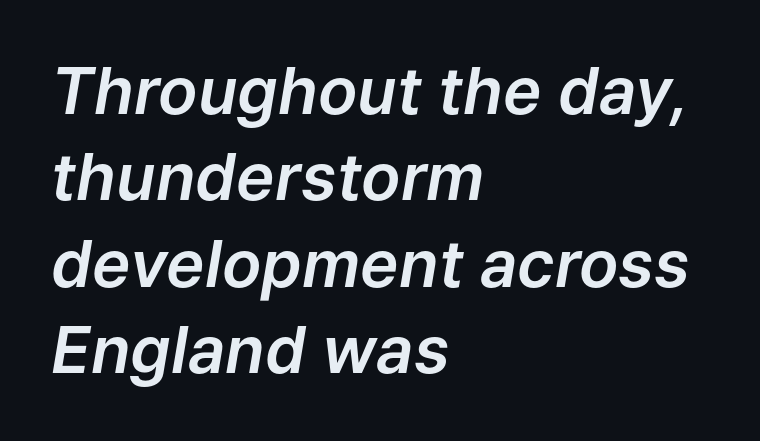
The image shows 65 px text type, italic (leaning right); set left-aligned, normal line spacing (1.33x), normal letter spacing, not underlined; low stroke contrast and a medium x-height.
